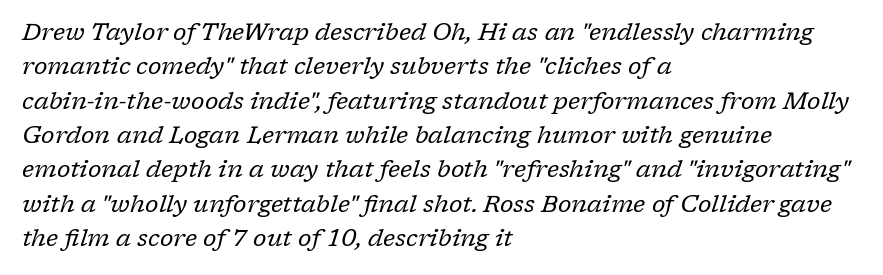
Q: Is the text bold? A: No.
Q: Is the text italic (slanted)? A: Yes, it leans right by about 17 degrees.
Q: Is the text underlined? A: No.
Q: How is the paragraph aligned? A: Left-aligned.
Q: Is the spacing between letters normal or unusually wide? A: Normal.
Q: Is the spacing between lines tight, normal or loose? A: Normal.
